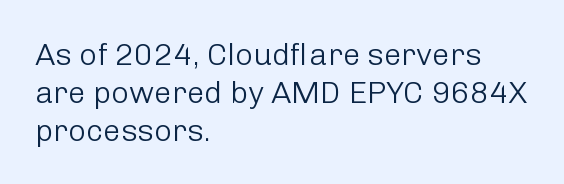
{"serif": "no", "italic": "no", "bold": "no", "weight": "light", "width": "normal", "stroke_contrast": "low", "x_height": "medium", "monospaced": "no", "underline": "no", "align": "left", "line_spacing_ratio": 1.22, "letter_spacing": "normal", "letter_spacing_em": 0.0, "glyph_px": 31}
